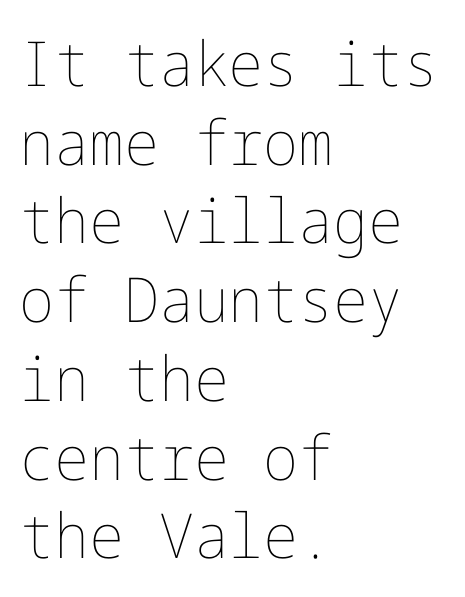
{"italic": "no", "bold": "no", "weight": "thin", "width": "normal", "stroke_contrast": "low", "x_height": "medium", "underline": "no", "align": "left", "line_spacing": "normal", "line_spacing_ratio": 1.27, "letter_spacing": "normal", "letter_spacing_em": 0.0, "glyph_px": 62}
